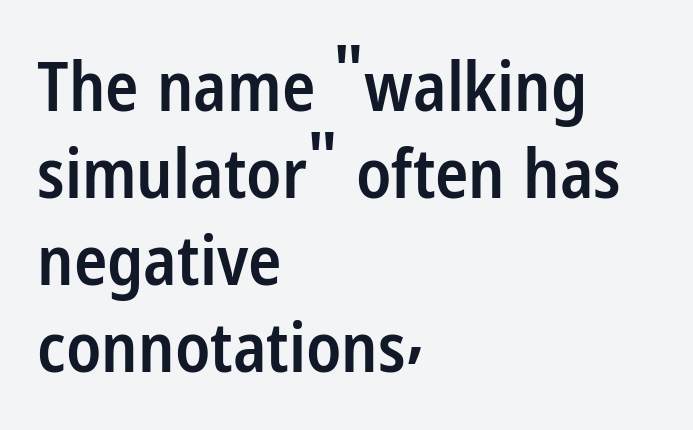
The image shows 69 px semibold, condensed sans-serif type, upright; set left-aligned, normal line spacing (1.26x), normal letter spacing, not underlined; low stroke contrast and a medium x-height.
